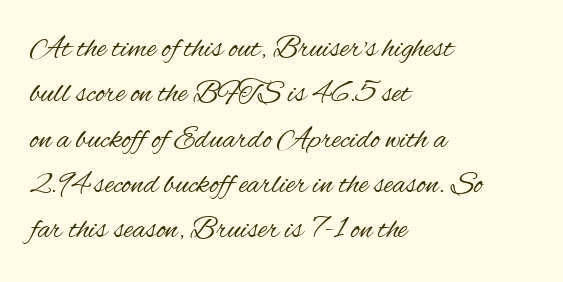
Q: Is the text bold? A: No.
Q: Is the text italic (slanted)? A: Yes.
Q: Is the typeface a serif or a sans-serif typeface? A: Sans-serif.
Q: Is the text underlined? A: No.
Q: How is the paragraph aligned? A: Left-aligned.
Q: Is the spacing between letters normal or unusually wide? A: Normal.
Q: Is the spacing between lines tight, normal or loose? A: Normal.
Q: Width (condensed, normal, or wide)? A: Condensed.
Q: Stroke contrast? A: Medium.
Q: x-height? A: Small.
Q: Monospaced? A: No.
